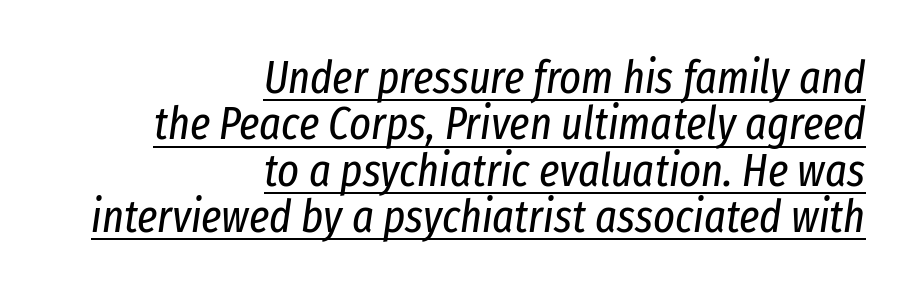
{"italic": "yes", "lean": "right", "slant_degrees": 8, "bold": "no", "weight": "regular", "width": "condensed", "stroke_contrast": "low", "x_height": "medium", "monospaced": "no", "underline": "yes", "align": "right", "line_spacing": "tight", "line_spacing_ratio": 1.01, "letter_spacing": "normal", "letter_spacing_em": 0.0, "glyph_px": 46}
